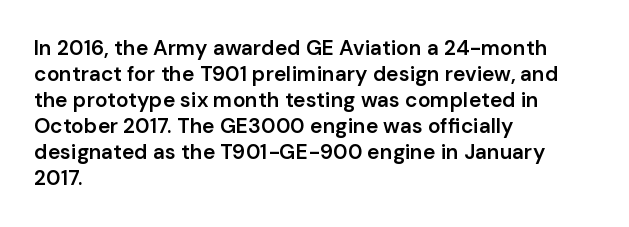
Q: Is the text bold? A: Semi-bold.
Q: Is the text italic (slanted)? A: No, it is upright.
Q: Is the text underlined? A: No.
Q: How is the paragraph aligned? A: Left-aligned.
Q: Is the spacing between letters normal or unusually wide? A: Normal.
